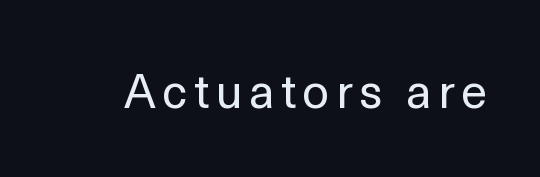
Ordinary non-slanted type is in use. This sample has the flowing, uneven cadence of proportional lettering. The glyphs in this specimen are sans serif. No word sits above an underline. A quiet, ordinary-to-light weight characterises the typeface.
